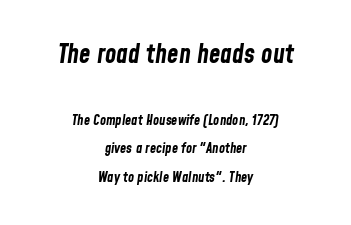
The image shows 26 px bold type, italic (leaning right); set centered, loose line spacing (2.04x), normal letter spacing, not underlined; the first (top) block is 1.86x larger.
